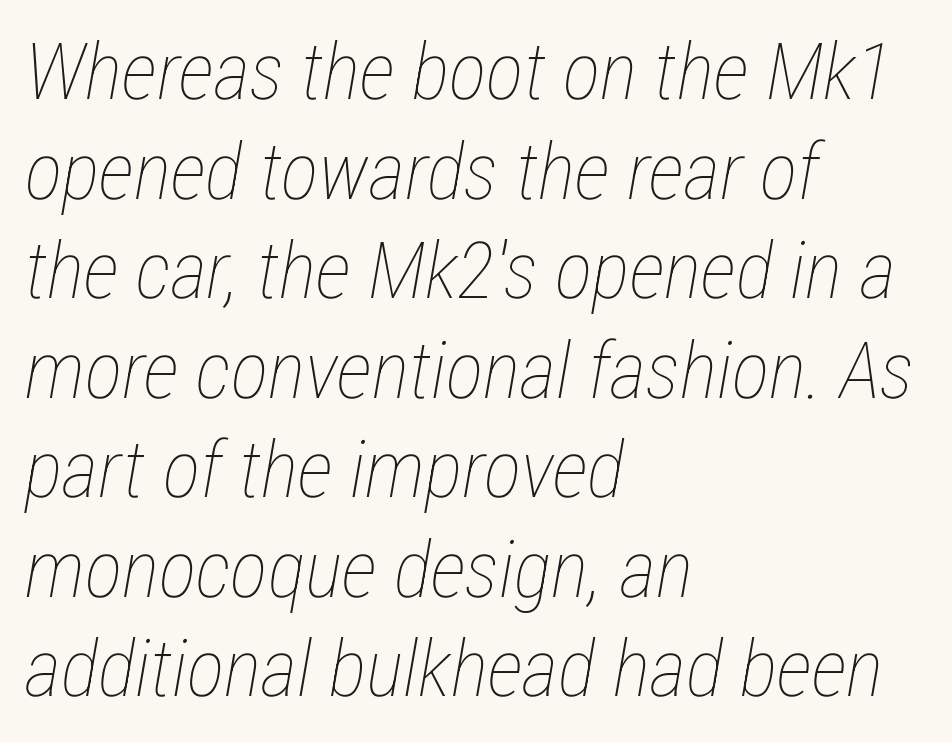
{"italic": "yes", "lean": "right", "slant_degrees": 12, "bold": "no", "weight": "thin", "width": "condensed", "stroke_contrast": "low", "x_height": "medium", "monospaced": "no", "underline": "no", "align": "left", "line_spacing": "normal", "line_spacing_ratio": 1.26, "letter_spacing": "normal", "letter_spacing_em": 0.0, "glyph_px": 79}
